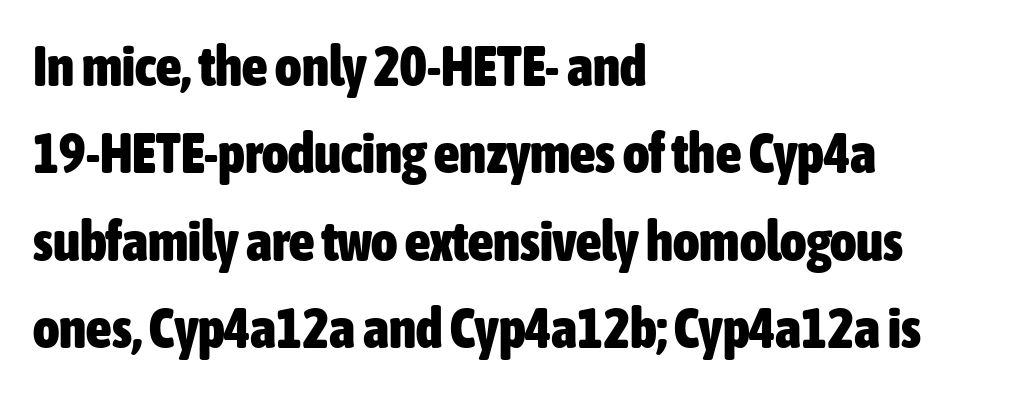
{"serif": "no", "italic": "no", "bold": "yes", "weight": "heavy", "width": "condensed", "stroke_contrast": "low", "x_height": "medium", "monospaced": "no", "underline": "no", "align": "left", "line_spacing": "normal", "line_spacing_ratio": 1.56, "letter_spacing": "normal", "letter_spacing_em": 0.0, "glyph_px": 56}
